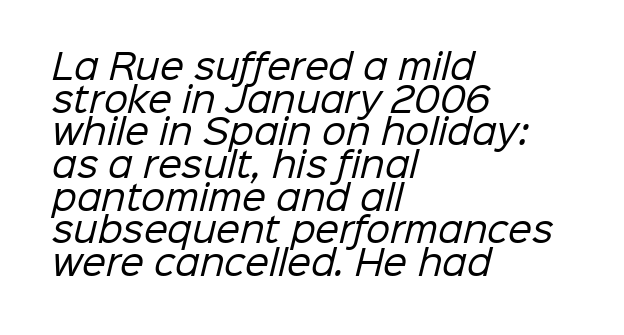
Varying glyph widths throughout — classic text-font behaviour. Between one letter and the next there's only the usual sliver of space. Each stroke keeps to a modest, everyday thickness or less. Is the block centered? No — it sits flush against the left margin. Serif or sans? Sans — the stroke terminals are bare. Check the space under the baseline: it is left empty.
